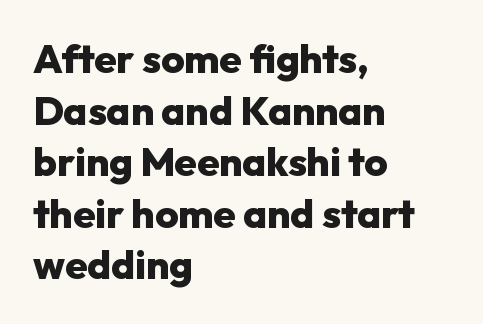
{"serif": "no", "italic": "no", "bold": "yes", "weight": "heavy", "width": "normal", "stroke_contrast": "low", "x_height": "medium", "monospaced": "no", "underline": "no", "align": "left", "line_spacing": "normal", "line_spacing_ratio": 1.29, "letter_spacing": "normal", "letter_spacing_em": 0.0, "glyph_px": 40}
